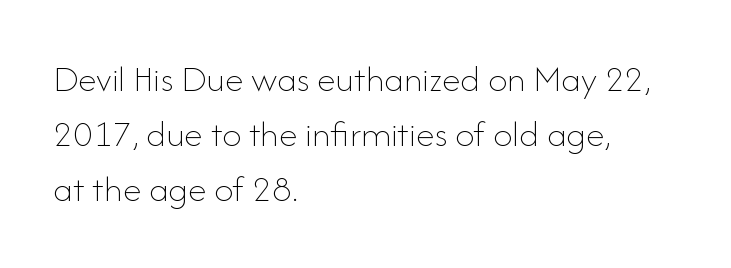
Spacing between characters is what you'd get straight out of the box. Any mark beneath the type? The region is blank. One glance says typical: line gaps are just what's usual. The letterforms sit at book weight or below. Alignment: flush left. Proportional: the letters do not fall into vertical columns.
